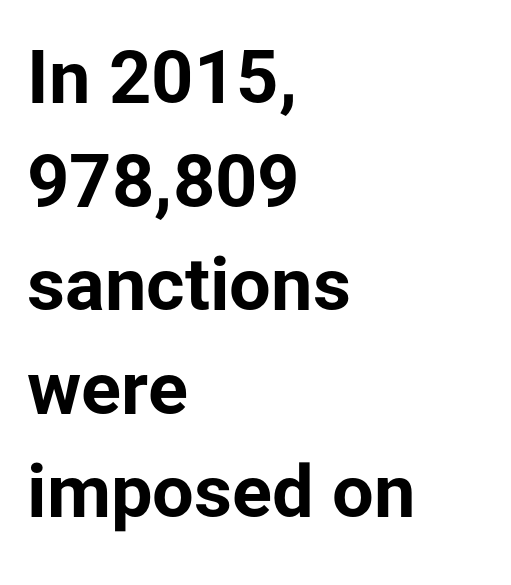
Inter-character spacing is left at the font's built-in metrics. The glyphs have the mass of a bold cut. The glyphs are unaccompanied by any horizontal stroke below them. Style check: upright. Classification — sans serif. Horizontally, the lines are justified to the leading edge only.
